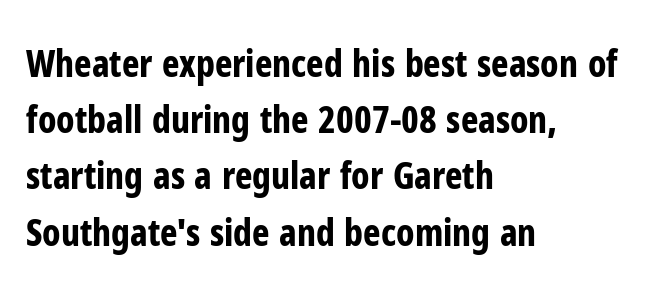
Q: Is the text bold? A: Yes.
Q: Is the text italic (slanted)? A: No, it is upright.
Q: Is the typeface a serif or a sans-serif typeface? A: Sans-serif.
Q: Is the text underlined? A: No.
Q: How is the paragraph aligned? A: Left-aligned.
Q: Is the spacing between letters normal or unusually wide? A: Normal.
Q: Is the spacing between lines tight, normal or loose? A: Normal.
Q: Width (condensed, normal, or wide)? A: Condensed.
Q: Stroke contrast? A: Low.
Q: x-height? A: Medium.
Q: Monospaced? A: No.
